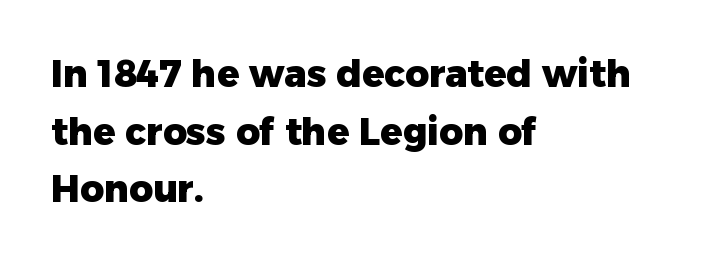
{"serif": "no", "italic": "no", "bold": "yes", "weight": "heavy", "width": "normal", "stroke_contrast": "low", "x_height": "medium", "monospaced": "no", "underline": "no", "align": "left", "line_spacing": "normal", "line_spacing_ratio": 1.56, "letter_spacing": "normal", "letter_spacing_em": 0.0, "glyph_px": 37}
